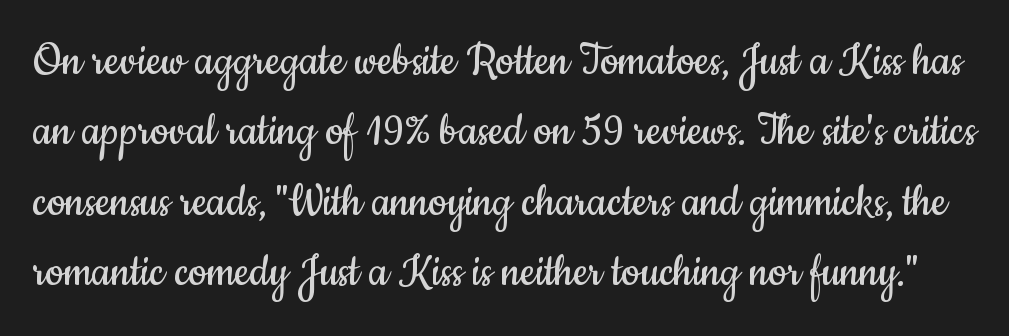
Q: Is the text bold? A: No.
Q: Is the text italic (slanted)? A: Yes.
Q: Is the typeface a serif or a sans-serif typeface? A: Sans-serif.
Q: Is the text underlined? A: No.
Q: Is the spacing between letters normal or unusually wide? A: Normal.
Q: Is the spacing between lines tight, normal or loose? A: Normal.
Q: Width (condensed, normal, or wide)? A: Condensed.
Q: Stroke contrast? A: Low.
Q: x-height? A: Small.
Q: Monospaced? A: No.
